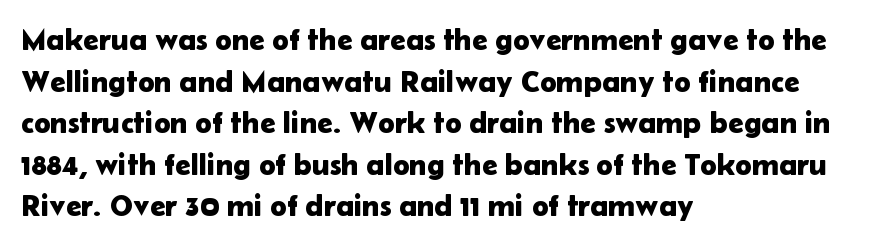
The lines are quadded left. In terms of posture, this sample is upright. No feet cap the strokes, marking this as sans-serif type. Each new line begins a customary step beneath the previous one.
